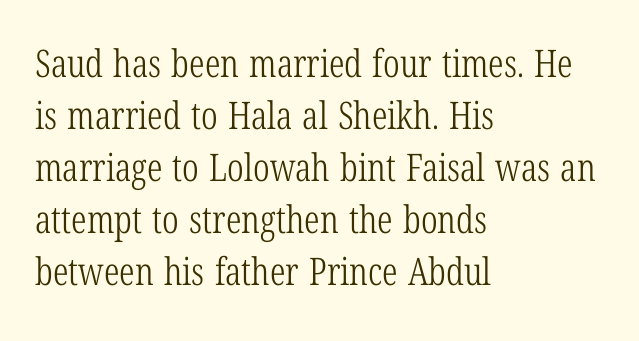
{"serif": "yes", "italic": "no", "bold": "no", "weight": "light", "width": "condensed", "stroke_contrast": "low", "x_height": "medium", "monospaced": "no", "underline": "no", "align": "left", "line_spacing": "normal", "line_spacing_ratio": 1.37, "letter_spacing": "normal", "letter_spacing_em": 0.0, "glyph_px": 38}
